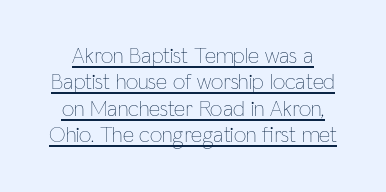
The image shows 22 px text type, upright; set line spacing 1.2x, normal letter spacing, underlined.
